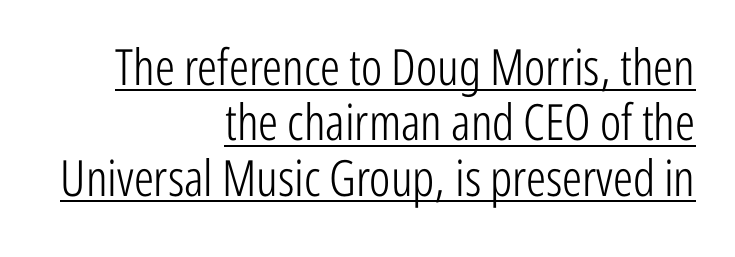
{"serif": "no", "italic": "no", "bold": "no", "weight": "light", "width": "condensed", "stroke_contrast": "low", "x_height": "medium", "monospaced": "no", "underline": "yes", "align": "right", "line_spacing": "tight", "line_spacing_ratio": 1.11, "letter_spacing": "normal", "letter_spacing_em": 0.0, "glyph_px": 50}
